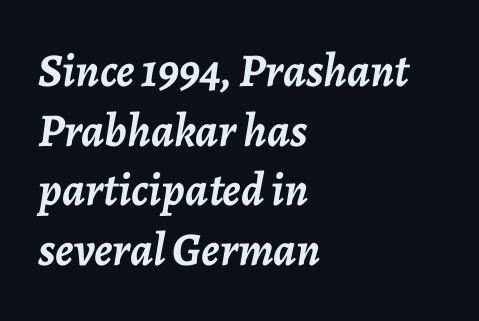
The image shows 47 px semibold type, italic (leaning right); set left-aligned, normal line spacing (1.27x), normal letter spacing, not underlined; low stroke contrast and a medium x-height.
